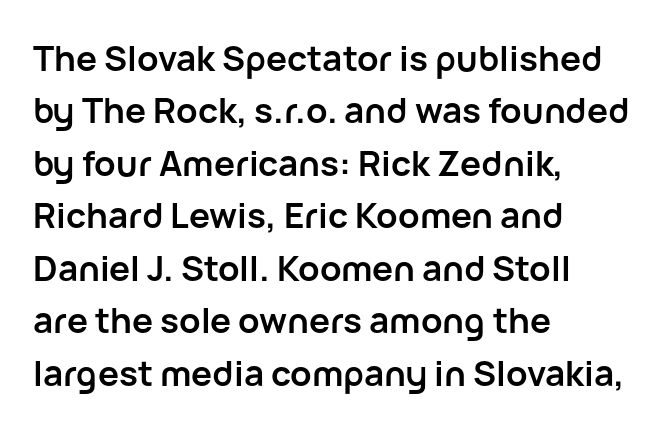
Decoration check: the copy has no underline. The sample has been set heavy, in full bold. Line starts are locked; line ends wander. Here the glyphs are tracked normally, forming tight word shapes.
